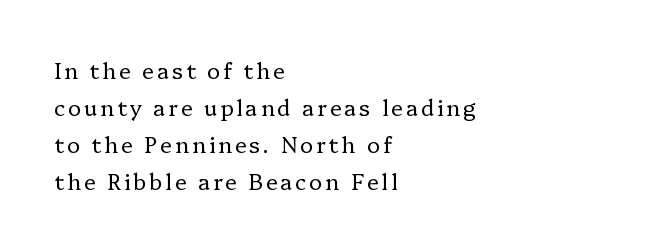
Q: Is the text bold? A: No.
Q: Is the text italic (slanted)? A: No, it is upright.
Q: Is the text underlined? A: No.
Q: How is the paragraph aligned? A: Left-aligned.
Q: Is the spacing between lines tight, normal or loose? A: Normal.
